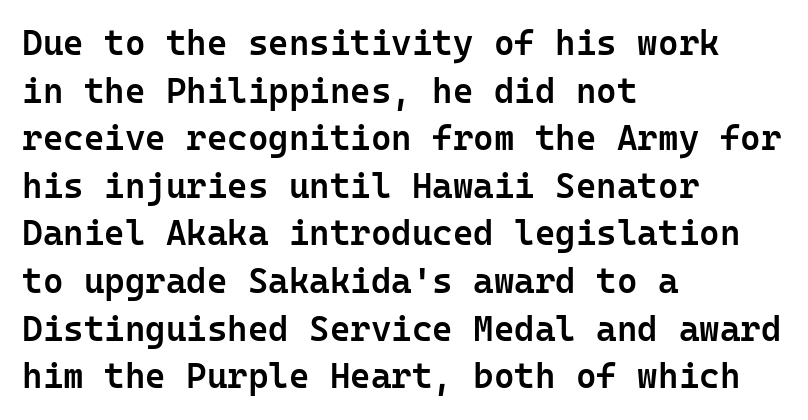
Q: Is the text bold? A: Semi-bold.
Q: Is the text italic (slanted)? A: No, it is upright.
Q: Is the typeface a serif or a sans-serif typeface? A: Sans-serif.
Q: Is the text underlined? A: No.
Q: How is the paragraph aligned? A: Left-aligned.
Q: Is the spacing between letters normal or unusually wide? A: Normal.
Q: Is the spacing between lines tight, normal or loose? A: Normal.
Q: Width (condensed, normal, or wide)? A: Normal.
Q: Stroke contrast? A: Low.
Q: x-height? A: Medium.
Q: Monospaced? A: Yes.
